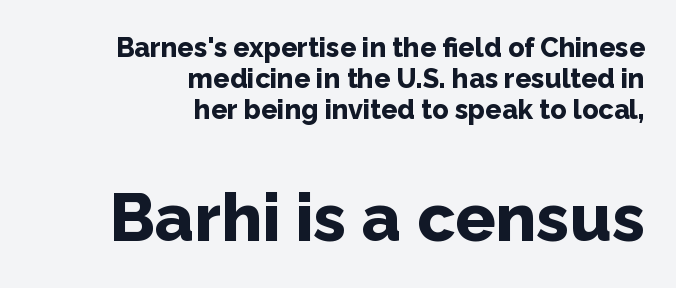
Standard letterfit; no display-style spreading of the glyphs. The lines are quadded right. The following chunk of copy outweighs the initial chunk in type size. Clear beneath every line of the passage.
